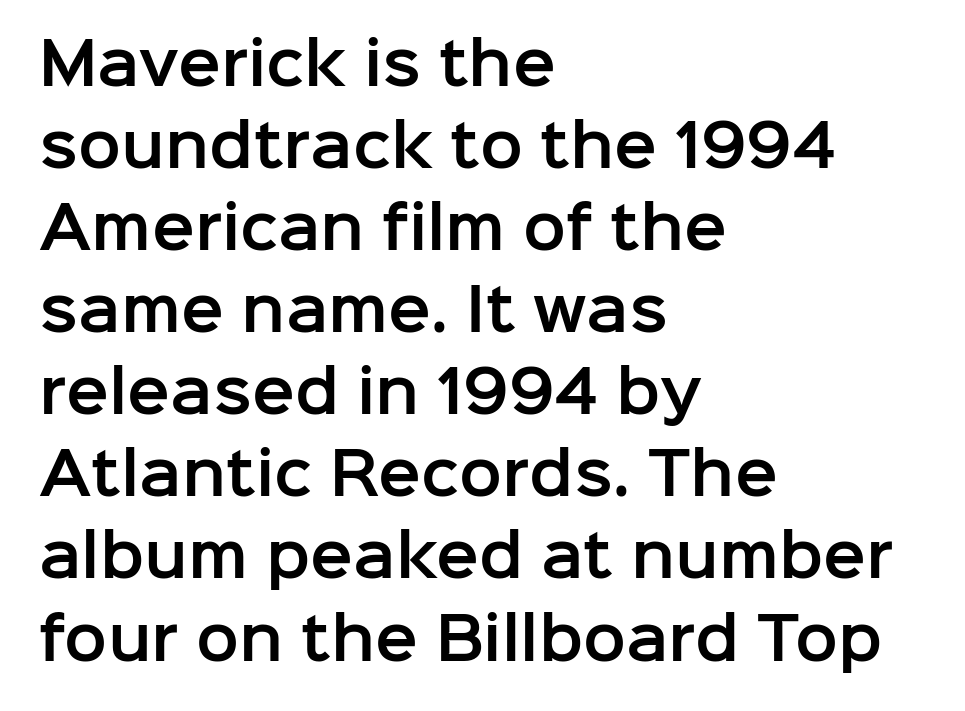
{"serif": "no", "italic": "no", "width": "normal", "stroke_contrast": "low", "x_height": "medium", "monospaced": "no", "underline": "no", "align": "left", "line_spacing": "normal", "line_spacing_ratio": 1.44, "letter_spacing": "normal", "letter_spacing_em": 0.0, "glyph_px": 57}
